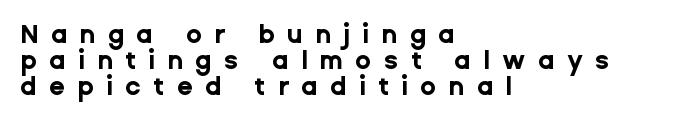
These lines are set flush left with a ragged right edge. Loose tracking; the words dissolve into strings of separated letters. Its strokes are broad and dark, the hallmark of bold type. Every character sits straight up, as roman type does.
